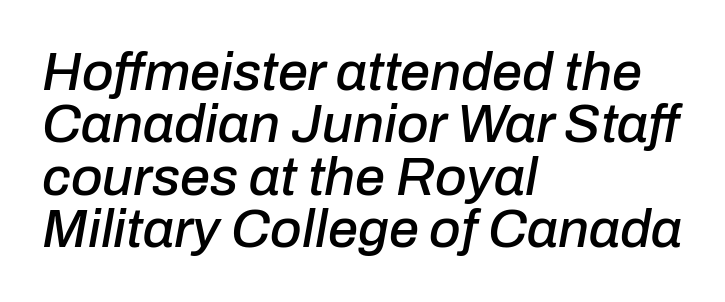
Q: Is the text italic (slanted)? A: Yes, it leans right by about 10 degrees.
Q: Is the text underlined? A: No.
Q: How is the paragraph aligned? A: Left-aligned.
Q: Is the spacing between letters normal or unusually wide? A: Normal.
Q: Is the spacing between lines tight, normal or loose? A: Tight.
Q: Width (condensed, normal, or wide)? A: Normal.
Q: Stroke contrast? A: Low.
Q: x-height? A: Medium.
Q: Monospaced? A: No.
